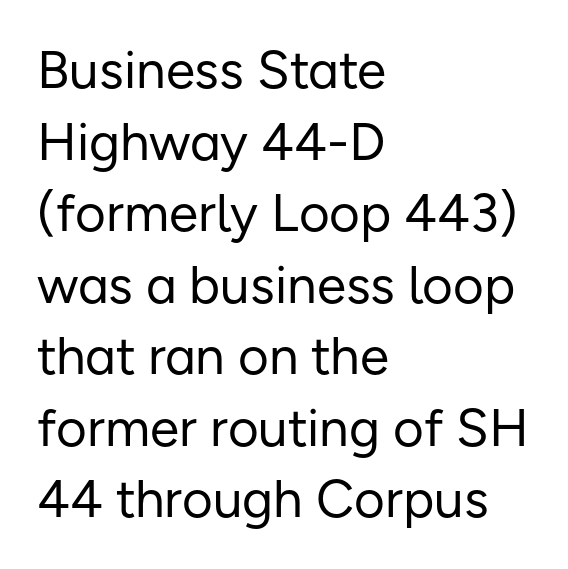
{"serif": "no", "italic": "no", "bold": "no", "weight": "regular", "width": "normal", "stroke_contrast": "low", "x_height": "medium", "monospaced": "no", "underline": "no", "align": "left", "line_spacing": "normal", "line_spacing_ratio": 1.35, "letter_spacing": "normal", "letter_spacing_em": 0.0, "glyph_px": 53}
